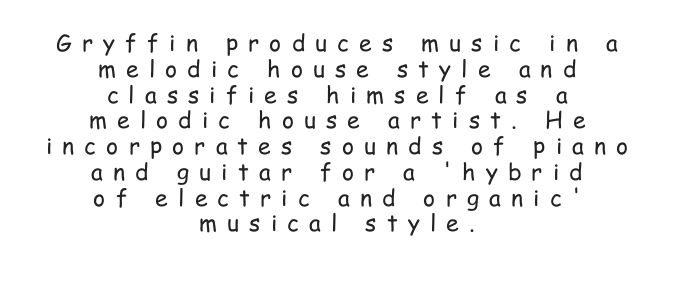
Q: Is the text bold? A: No.
Q: Is the text italic (slanted)? A: No, it is upright.
Q: Is the text underlined? A: No.
Q: How is the paragraph aligned? A: Centered.
Q: Is the spacing between letters normal or unusually wide? A: Unusually wide.
Q: Is the spacing between lines tight, normal or loose? A: Tight.
